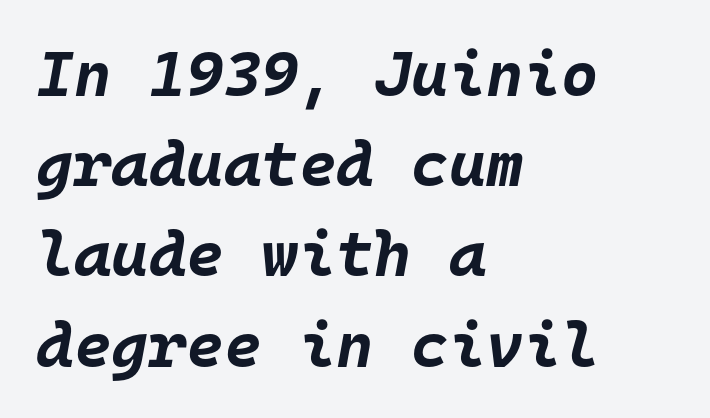
Q: Is the text bold? A: Yes.
Q: Is the text italic (slanted)? A: Yes, it leans right by about 10 degrees.
Q: Is the text underlined? A: No.
Q: How is the paragraph aligned? A: Left-aligned.
Q: Is the spacing between letters normal or unusually wide? A: Normal.
Q: Is the spacing between lines tight, normal or loose? A: Normal.
Q: Width (condensed, normal, or wide)? A: Normal.
Q: Stroke contrast? A: Low.
Q: x-height? A: Large.
Q: Monospaced? A: Yes.
